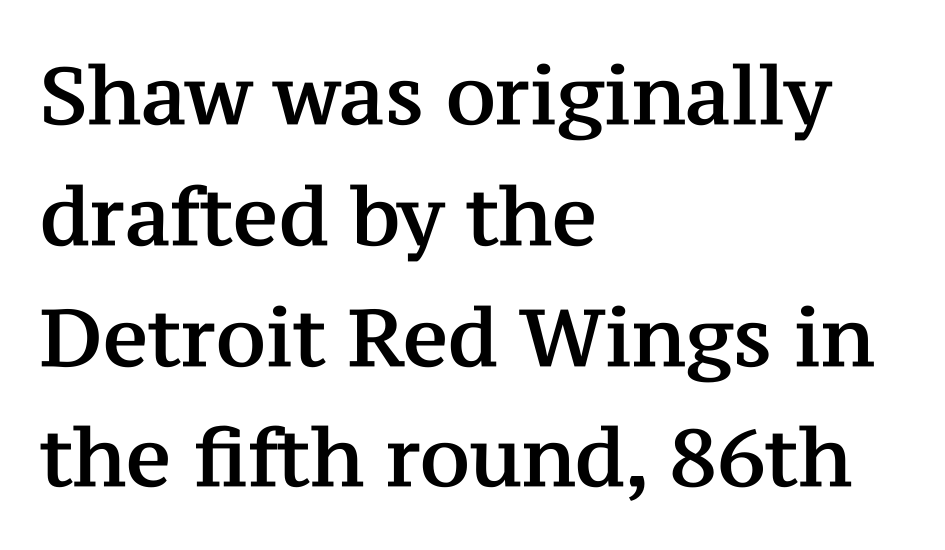
The image shows 80 px serif type, upright; set left-aligned, normal line spacing (1.51x), normal letter spacing, not underlined; medium stroke contrast and a medium x-height.
